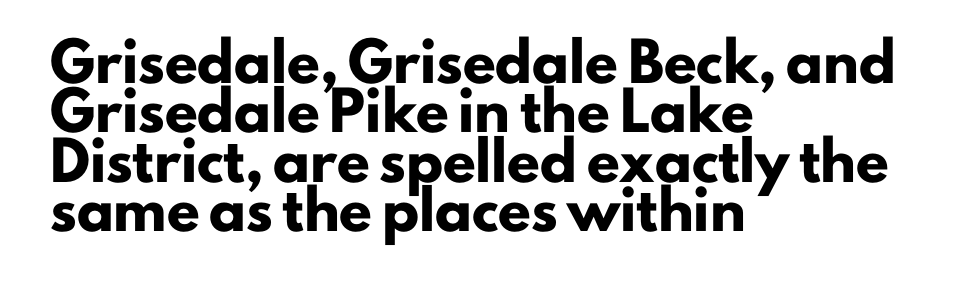
The image shows 36 px heavy sans-serif type, upright; set left-aligned, normal line spacing (1.37x), normal letter spacing, not underlined; low stroke contrast and a small x-height.
